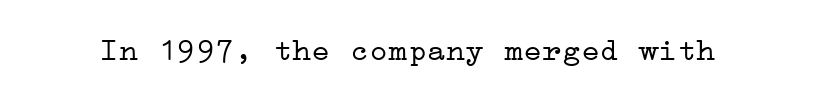
{"serif": "yes", "italic": "no", "bold": "no", "weight": "light", "width": "wide", "stroke_contrast": "low", "x_height": "medium", "underline": "no", "letter_spacing": "normal", "letter_spacing_em": 0.0, "glyph_px": 32}
